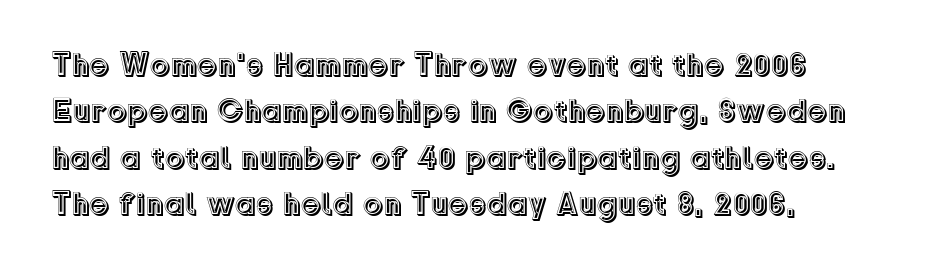
The image shows 32 px text type, upright; set normal line spacing (1.45x), normal letter spacing, not underlined; a medium x-height.
